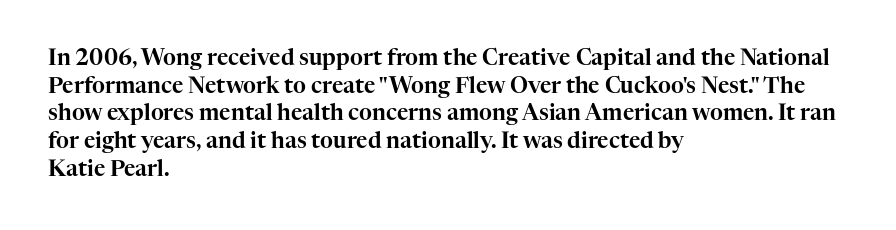
{"italic": "no", "underline": "no", "align": "left", "line_spacing": "normal", "line_spacing_ratio": 1.26, "letter_spacing": "normal", "letter_spacing_em": 0.0, "glyph_px": 22}
